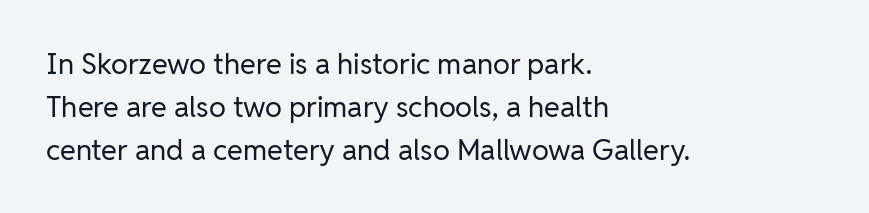
The lines are quadded left. Spacing verdict: proportional, widths tailored to each character. Rows of type keep a routine distance in the vertical direction. Font category for this specimen: sans-serif. The axis of the letterforms is exactly vertical.
